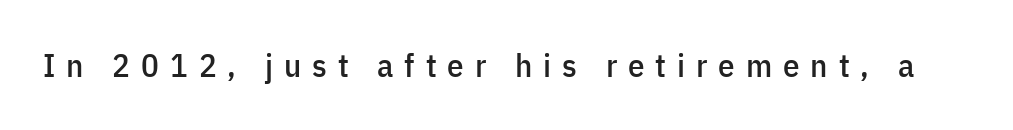
The image shows 33 px condensed sans-serif type, upright; set unusually wide letter spacing (+0.33 em), not underlined; low stroke contrast and a medium x-height.
